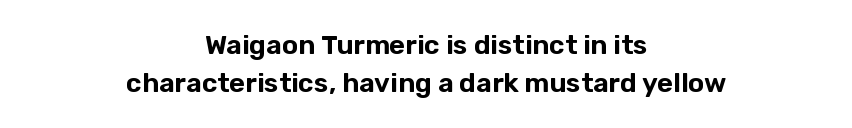
Q: Is the text italic (slanted)? A: No, it is upright.
Q: Is the text underlined? A: No.
Q: How is the paragraph aligned? A: Centered.
Q: Is the spacing between letters normal or unusually wide? A: Normal.
Q: Is the spacing between lines tight, normal or loose? A: Normal.
